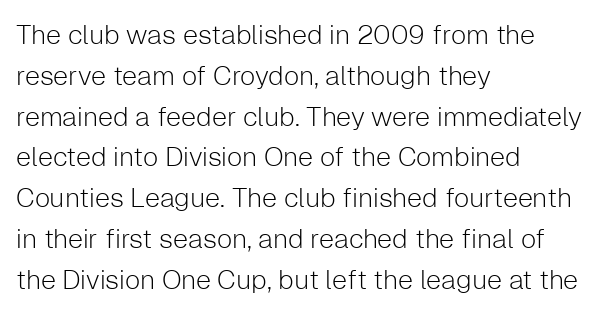
The image shows 27 px text type, upright; set left-aligned, normal line spacing (1.51x), normal letter spacing, not underlined.
